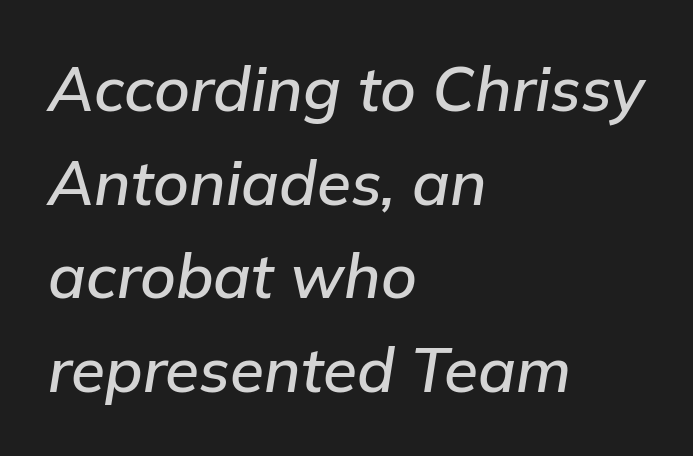
Q: Is the text italic (slanted)? A: Yes, it leans right by about 9 degrees.
Q: Is the text underlined? A: No.
Q: How is the paragraph aligned? A: Left-aligned.
Q: Is the spacing between letters normal or unusually wide? A: Normal.
Q: Is the spacing between lines tight, normal or loose? A: Normal.
Q: Width (condensed, normal, or wide)? A: Normal.
Q: Stroke contrast? A: Low.
Q: x-height? A: Medium.
Q: Monospaced? A: No.
